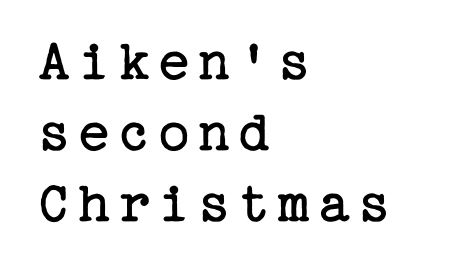
The image shows 60 px regular-weight serif type, upright; set left-aligned, line spacing 1.18x, not underlined; low stroke contrast and a medium x-height.
